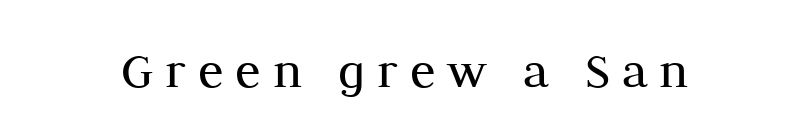
The face used here is seriffed, in the tradition of book romans. The weight tops out at a normal text grade. The baseline area is clear. The letters advance in unequal steps, a hallmark of proportional type. Designer's note — italics off, roman on.
